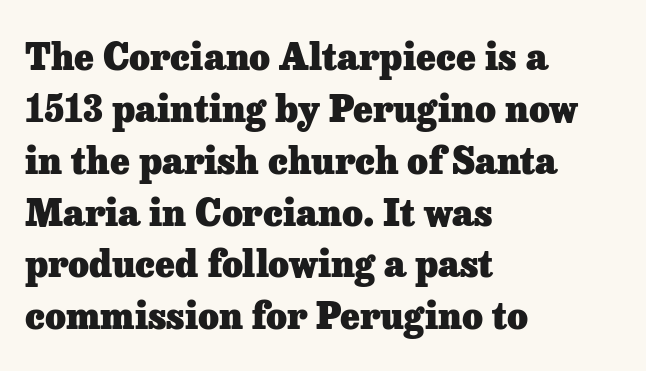
The image shows 36 px heavy serif type, upright; set left-aligned, normal line spacing (1.44x), normal letter spacing, not underlined; low stroke contrast and a medium x-height.
